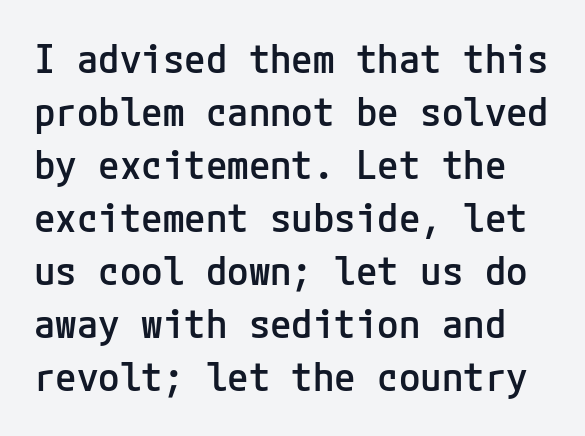
{"serif": "no", "italic": "no", "bold": "semi", "weight": "semibold", "width": "normal", "stroke_contrast": "low", "x_height": "medium", "underline": "no", "line_spacing": "normal", "line_spacing_ratio": 1.36, "letter_spacing": "normal", "letter_spacing_em": 0.0, "glyph_px": 39}
